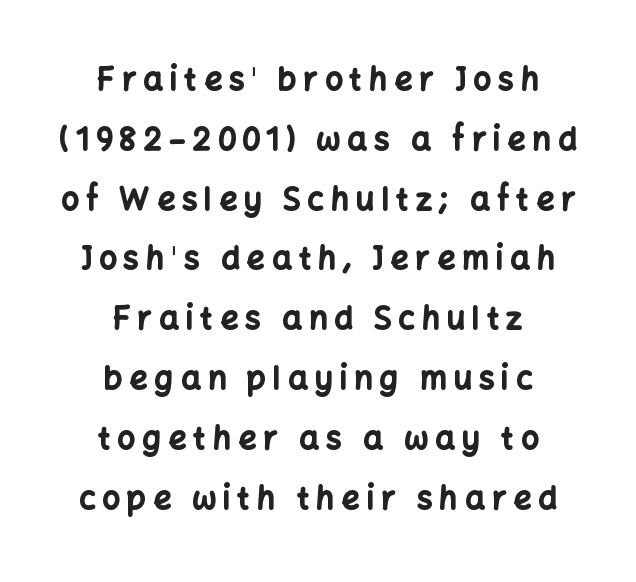
{"serif": "no", "italic": "no", "bold": "yes", "weight": "bold", "width": "normal", "stroke_contrast": "low", "x_height": "medium", "monospaced": "no", "underline": "no", "align": "center", "line_spacing": "loose", "line_spacing_ratio": 1.93, "letter_spacing": "wide", "letter_spacing_em": 0.23, "glyph_px": 31}
